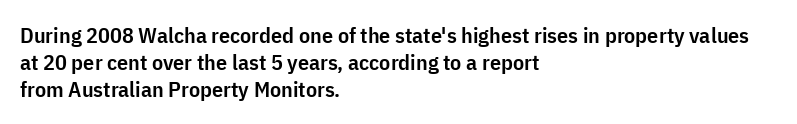
Letters rest on an invisible, unmarked baseline. Notice how the stems are strictly vertical — no italics here. In terms of letterspacing, this is plain default setting. This is moderately heavy type, rendered in semibold. Reading down the block, your eye returns to a fixed left position each line.
